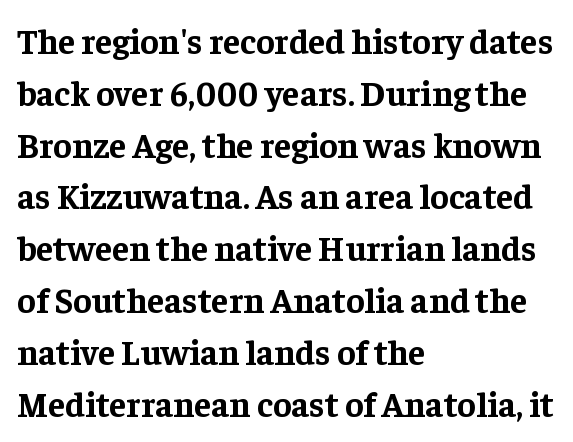
Q: Is the text bold? A: Yes.
Q: Is the text italic (slanted)? A: No, it is upright.
Q: Is the typeface a serif or a sans-serif typeface? A: Serif.
Q: Is the text underlined? A: No.
Q: How is the paragraph aligned? A: Left-aligned.
Q: Is the spacing between letters normal or unusually wide? A: Normal.
Q: Is the spacing between lines tight, normal or loose? A: Normal.
Q: Width (condensed, normal, or wide)? A: Normal.
Q: Stroke contrast? A: Low.
Q: x-height? A: Medium.
Q: Monospaced? A: No.
